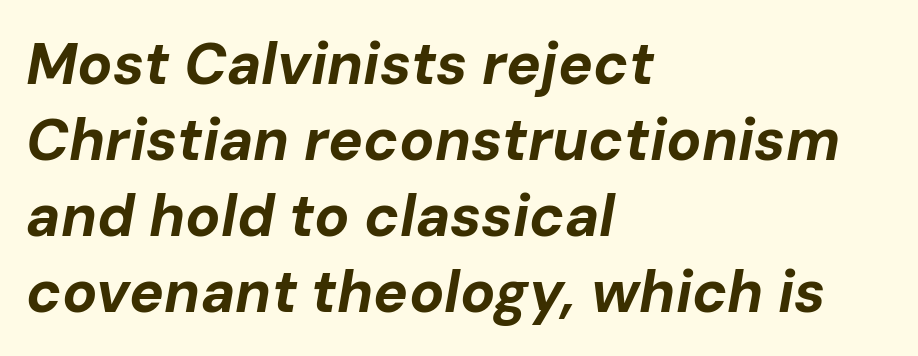
The image shows 58 px bold type, italic (leaning right); set left-aligned, normal line spacing (1.31x), normal letter spacing, not underlined; low stroke contrast and a medium x-height.
